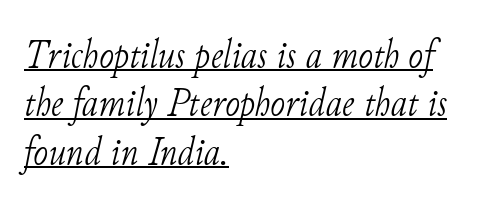
The image shows 40 px light serif type, italic (leaning right); set left-aligned, line spacing 1.21x, normal letter spacing, underlined; low stroke contrast and a small x-height.
